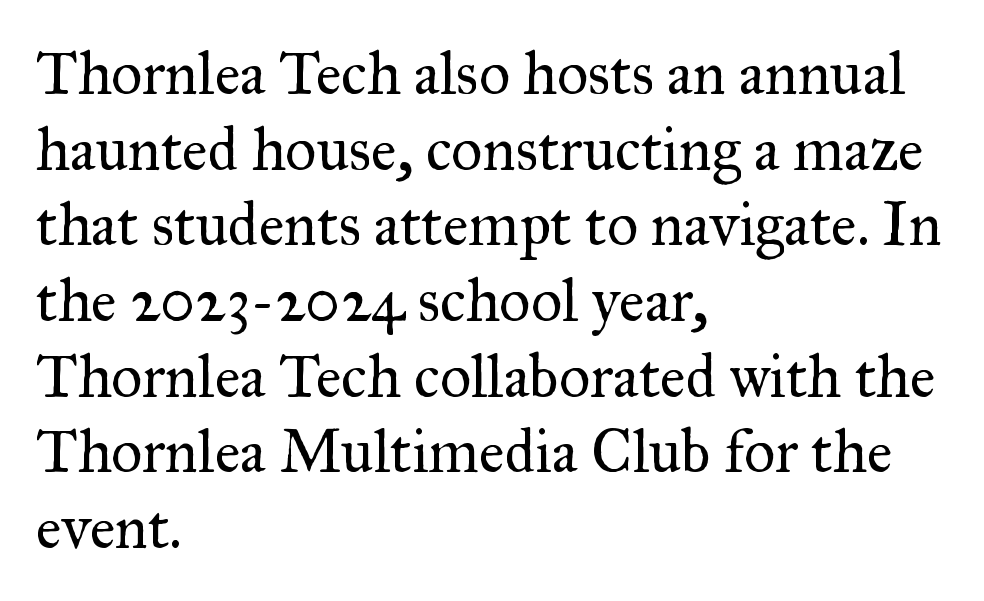
Alignment: flush left. The type sits square on the baseline with zero lean. No extra ink here — the face is not bold. Check where the strokes stop: tiny serifs finish them off. No word sits above an underline.
